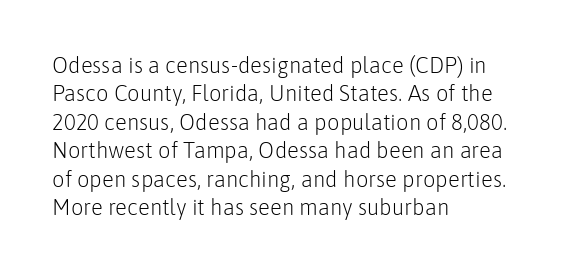
Q: Is the text bold? A: No.
Q: Is the text italic (slanted)? A: No, it is upright.
Q: Is the text underlined? A: No.
Q: How is the paragraph aligned? A: Left-aligned.
Q: Is the spacing between letters normal or unusually wide? A: Normal.
Q: Is the spacing between lines tight, normal or loose? A: Normal.
